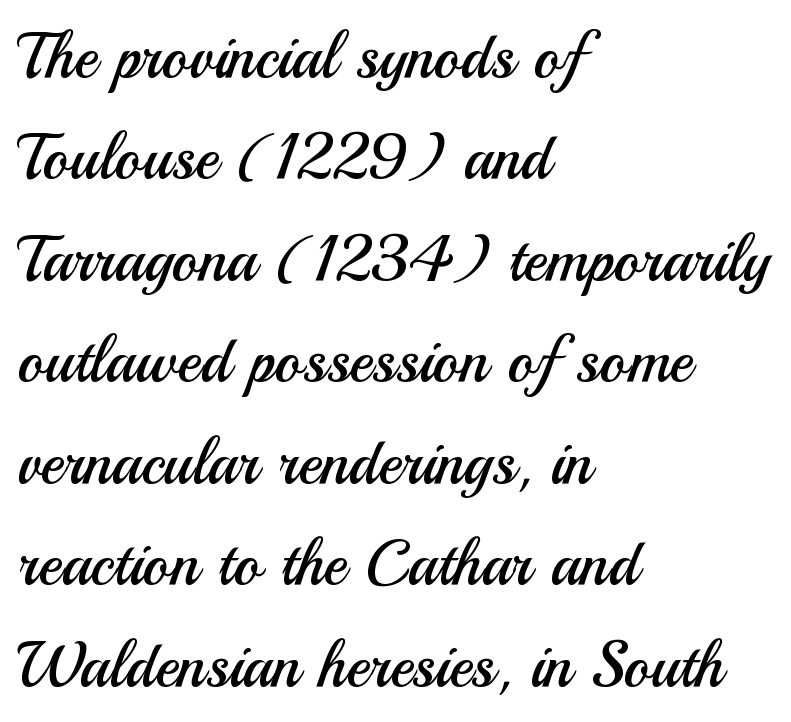
Q: Is the text bold? A: No.
Q: Is the text italic (slanted)? A: Yes.
Q: Is the typeface a serif or a sans-serif typeface? A: Sans-serif.
Q: Is the text underlined? A: No.
Q: How is the paragraph aligned? A: Left-aligned.
Q: Is the spacing between letters normal or unusually wide? A: Normal.
Q: Is the spacing between lines tight, normal or loose? A: Normal.
Q: Width (condensed, normal, or wide)? A: Normal.
Q: Stroke contrast? A: Medium.
Q: x-height? A: Small.
Q: Monospaced? A: No.
